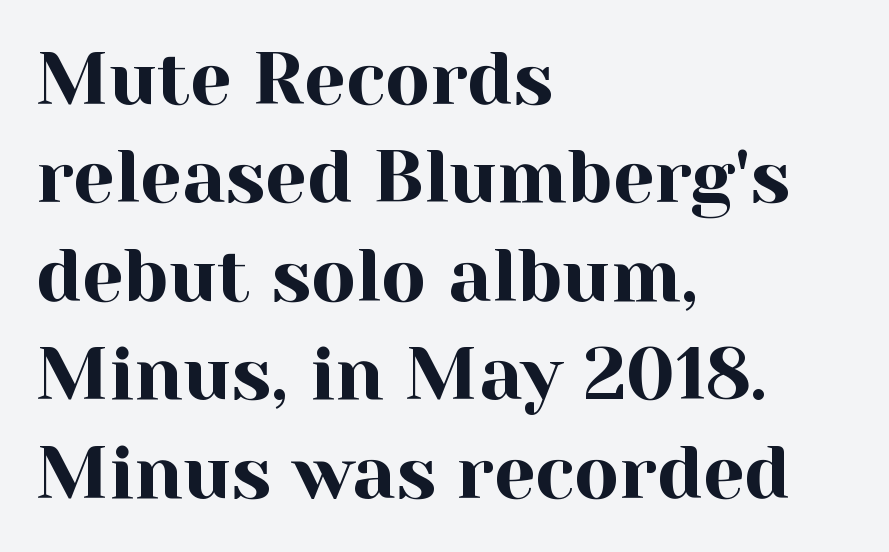
{"serif": "yes", "italic": "no", "width": "normal", "x_height": "medium", "monospaced": "no", "underline": "no", "align": "left", "line_spacing": "normal", "line_spacing_ratio": 1.33, "letter_spacing": "normal", "letter_spacing_em": 0.0, "glyph_px": 74}
